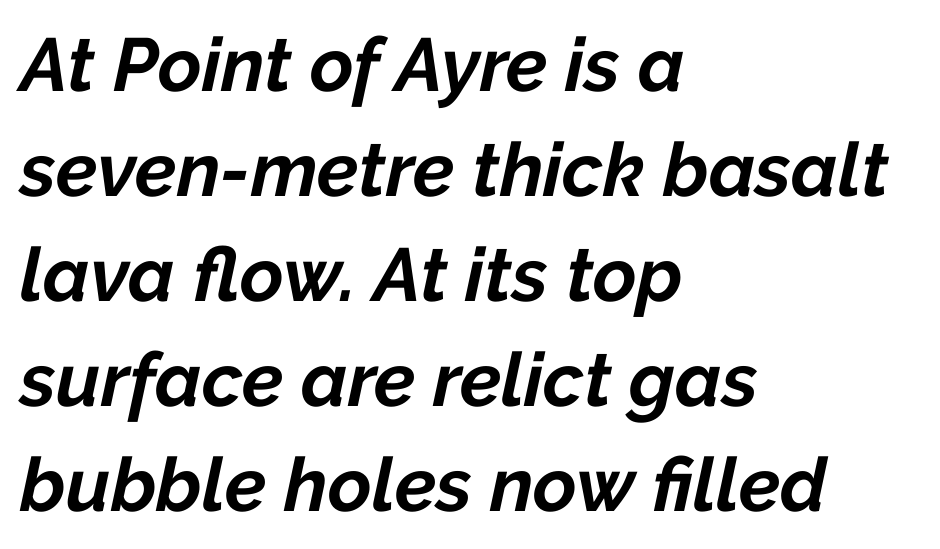
{"italic": "yes", "lean": "right", "slant_degrees": 12, "bold": "yes", "weight": "bold", "width": "normal", "stroke_contrast": "low", "x_height": "medium", "monospaced": "no", "underline": "no", "align": "left", "line_spacing": "normal", "line_spacing_ratio": 1.4, "letter_spacing": "normal", "letter_spacing_em": 0.0, "glyph_px": 75}
